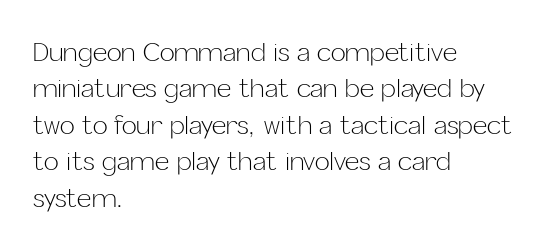
Q: Is the text bold? A: No.
Q: Is the text italic (slanted)? A: No, it is upright.
Q: Is the text underlined? A: No.
Q: How is the paragraph aligned? A: Left-aligned.
Q: Is the spacing between letters normal or unusually wide? A: Normal.
Q: Is the spacing between lines tight, normal or loose? A: Normal.
